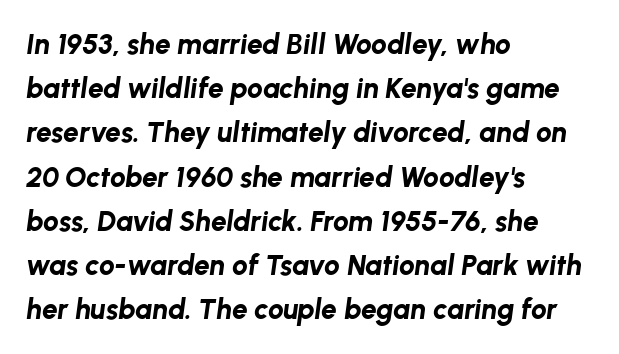
Q: Is the text bold? A: Yes.
Q: Is the text italic (slanted)? A: Yes, it leans right by about 8 degrees.
Q: Is the text underlined? A: No.
Q: How is the paragraph aligned? A: Left-aligned.
Q: Is the spacing between letters normal or unusually wide? A: Normal.
Q: Is the spacing between lines tight, normal or loose? A: Normal.
Q: Width (condensed, normal, or wide)? A: Normal.
Q: Stroke contrast? A: Low.
Q: x-height? A: Medium.
Q: Monospaced? A: No.
